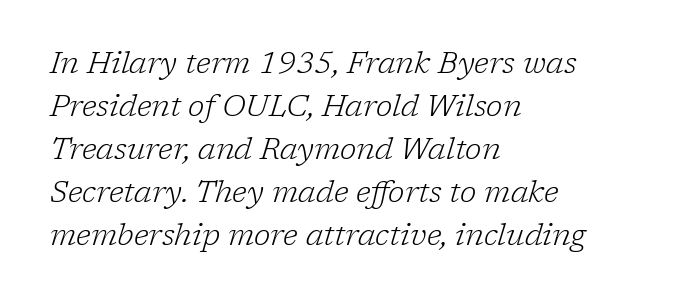
The space between consecutive lines is moderate. The horizontal fit of the characters is conventional and even. Notice how the stems are inclined rather than vertical — that's the hallmark of italics. The gap between lines stays unmarked.
